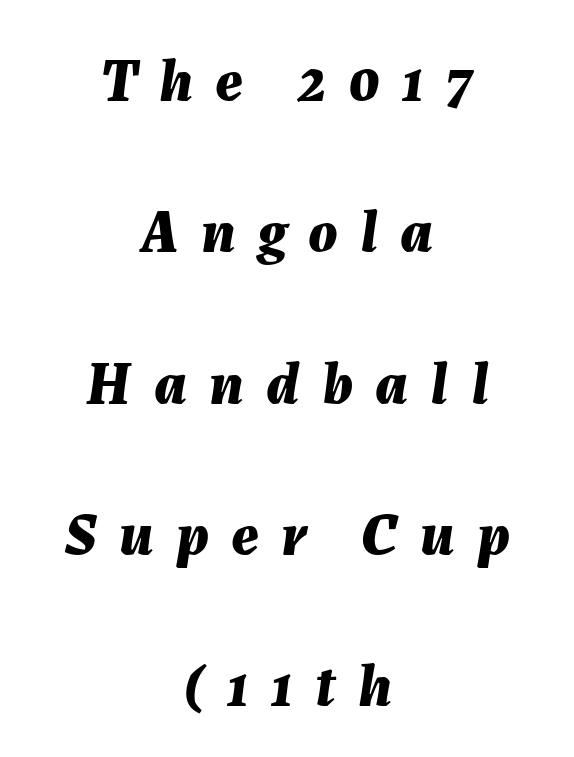
The image shows 61 px bold type, italic (leaning right); set centered, loose line spacing (2.48x), unusually wide letter spacing (+0.36 em), not underlined; medium stroke contrast and a medium x-height.
